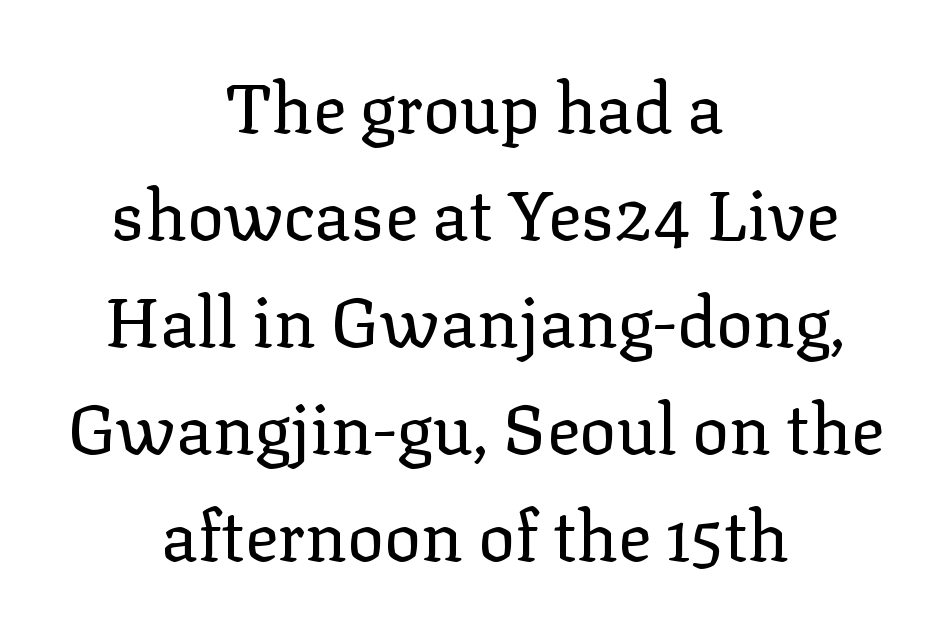
The image shows 69 px regular-weight serif type, upright; set centered, normal line spacing (1.55x), normal letter spacing, not underlined; low stroke contrast and a medium x-height.
